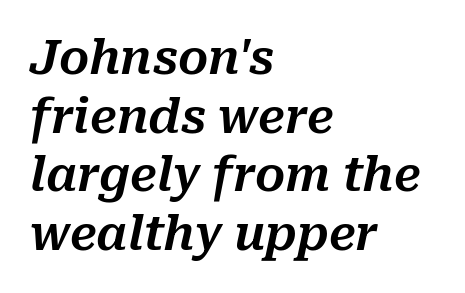
Q: Is the text italic (slanted)? A: Yes, it leans right by about 10 degrees.
Q: Is the text underlined? A: No.
Q: How is the paragraph aligned? A: Left-aligned.
Q: Is the spacing between letters normal or unusually wide? A: Normal.
Q: Is the spacing between lines tight, normal or loose? A: Normal.
Q: Width (condensed, normal, or wide)? A: Normal.
Q: Stroke contrast? A: Medium.
Q: x-height? A: Medium.
Q: Monospaced? A: No.
